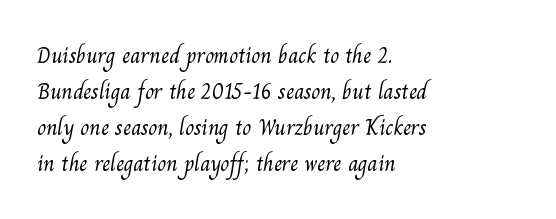
The image shows 23 px text type; set left-aligned, normal line spacing (1.57x), normal letter spacing, not underlined.
